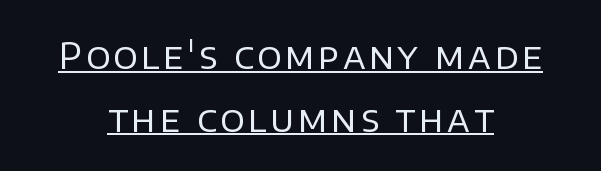
Q: Is the text bold? A: No.
Q: Is the text italic (slanted)? A: No, it is upright.
Q: Is the typeface a serif or a sans-serif typeface? A: Sans-serif.
Q: Is the text underlined? A: Yes.
Q: How is the paragraph aligned? A: Centered.
Q: Width (condensed, normal, or wide)? A: Normal.
Q: Stroke contrast? A: Low.
Q: x-height? A: Large.
Q: Monospaced? A: No.
